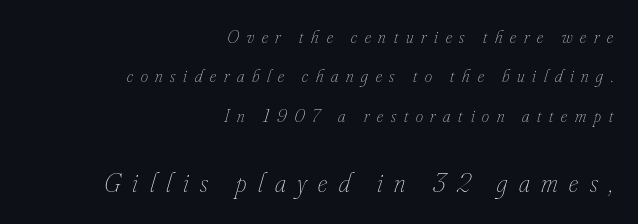
{"italic": "yes", "lean": "right", "slant_degrees": 16, "bold": "no", "underline": "no", "align": "right", "line_spacing": "loose", "line_spacing_ratio": 2.19, "letter_spacing": "wide", "letter_spacing_em": 0.43, "larger_block": "second", "size_ratio": 1.5, "glyph_px": 27}
